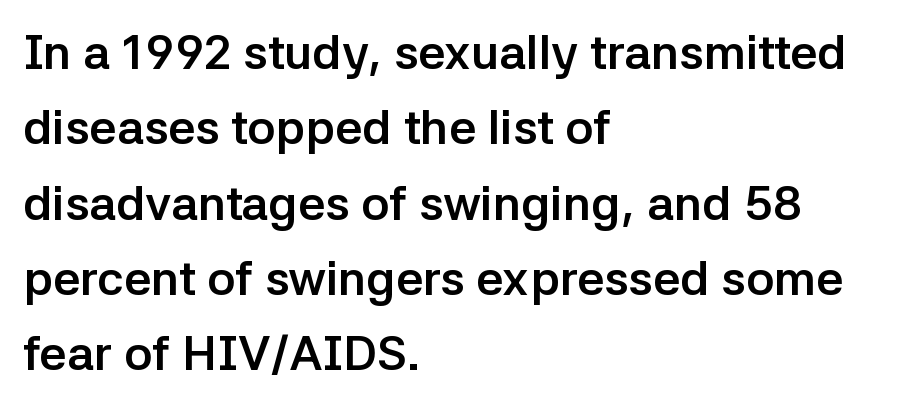
All the whitespace from short lines collects on the right. Looks like regular typesetting: each glyph gets only the width it needs. Characters follow at the spacing the type designer built in. These lines are composed in type without serifs.
